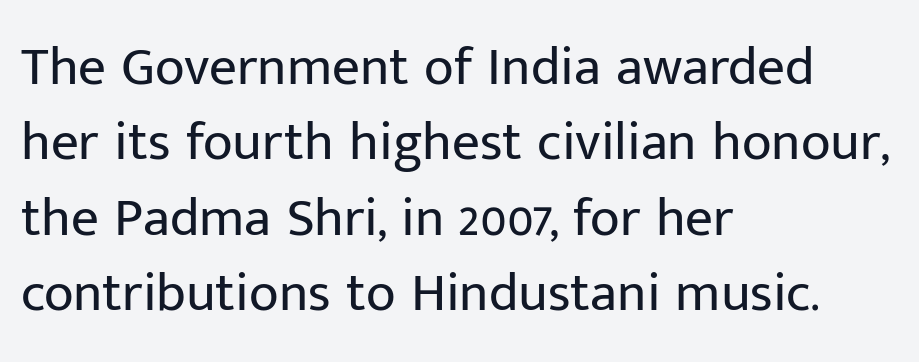
{"serif": "no", "italic": "no", "bold": "no", "weight": "regular", "width": "normal", "stroke_contrast": "low", "x_height": "medium", "monospaced": "no", "underline": "no", "align": "left", "line_spacing": "normal", "line_spacing_ratio": 1.37, "letter_spacing": "normal", "letter_spacing_em": 0.0, "glyph_px": 55}
